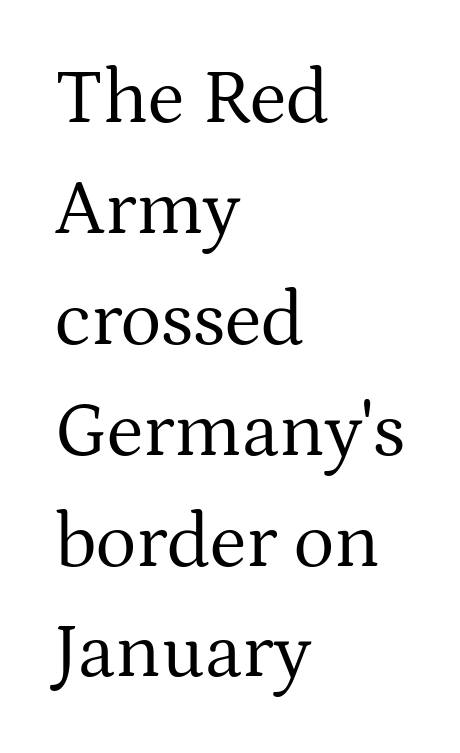
The image shows 77 px regular-weight serif type, upright; set left-aligned, normal line spacing (1.44x), normal letter spacing, not underlined; medium stroke contrast and a medium x-height.
